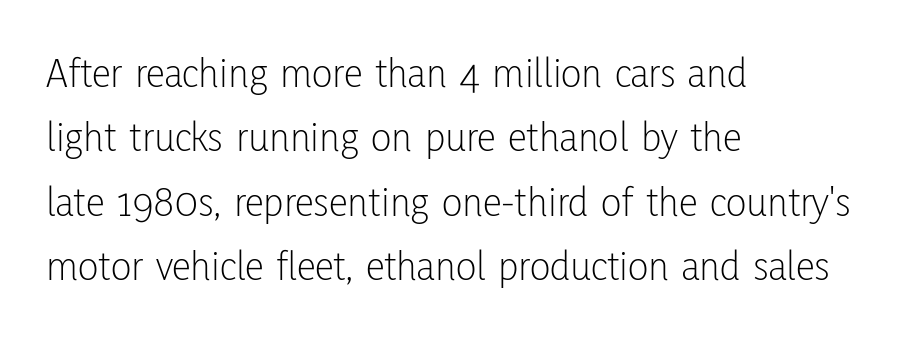
The ragged edge is on the right, which tells us the setting is flush left. Honestly, there is no underline to notice here at all. Vertical stems look standard width or narrower in stroke. Ordinary non-slanted type is in use. This rendering employs a face without finishing strokes, i.e., a sans-serif.
